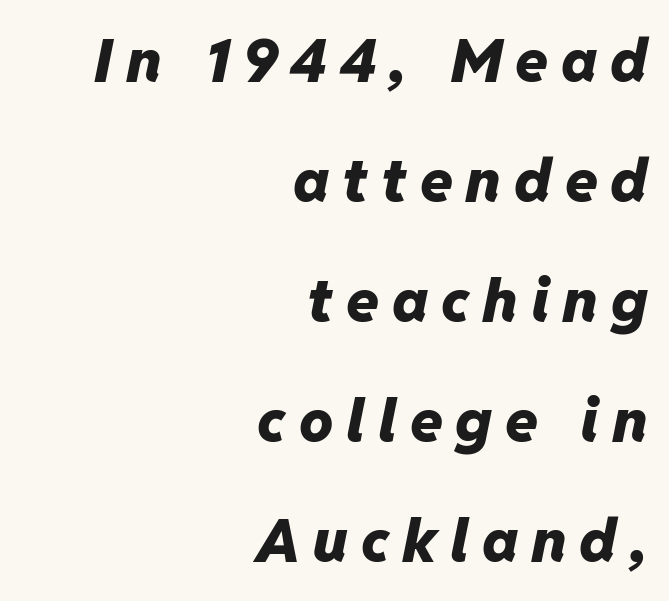
{"italic": "yes", "lean": "right", "slant_degrees": 11, "bold": "yes", "weight": "heavy", "width": "normal", "stroke_contrast": "low", "x_height": "medium", "monospaced": "no", "underline": "no", "align": "right", "line_spacing": "loose", "line_spacing_ratio": 2.0, "letter_spacing": "wide", "letter_spacing_em": 0.21, "glyph_px": 60}
